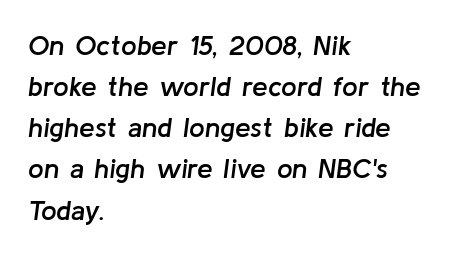
{"italic": "yes", "lean": "right", "slant_degrees": 8, "bold": "semi", "weight": "semibold", "width": "normal", "stroke_contrast": "low", "x_height": "medium", "monospaced": "no", "underline": "no", "align": "left", "line_spacing": "normal", "line_spacing_ratio": 1.47, "letter_spacing": "normal", "letter_spacing_em": 0.0, "glyph_px": 28}
